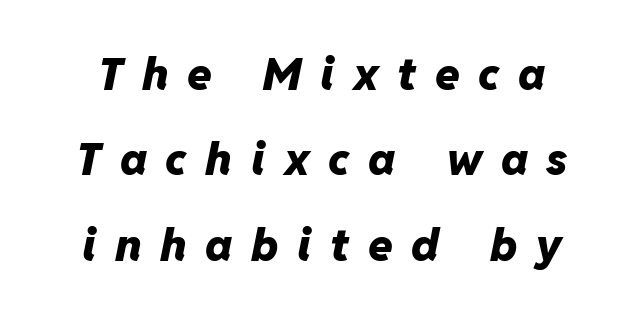
Q: Is the text bold? A: Yes.
Q: Is the text italic (slanted)? A: Yes, it leans right by about 11 degrees.
Q: Is the text underlined? A: No.
Q: Is the spacing between letters normal or unusually wide? A: Unusually wide.
Q: Is the spacing between lines tight, normal or loose? A: Loose.
Q: Width (condensed, normal, or wide)? A: Normal.
Q: Stroke contrast? A: Low.
Q: x-height? A: Medium.
Q: Monospaced? A: No.
